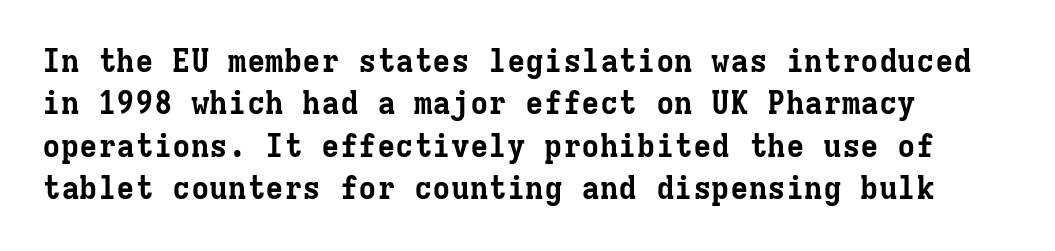
{"serif": "yes", "italic": "no", "bold": "yes", "weight": "bold", "width": "normal", "stroke_contrast": "low", "x_height": "medium", "monospaced": "yes", "underline": "no", "line_spacing": "normal", "line_spacing_ratio": 1.37, "letter_spacing": "normal", "letter_spacing_em": 0.0, "glyph_px": 31}
